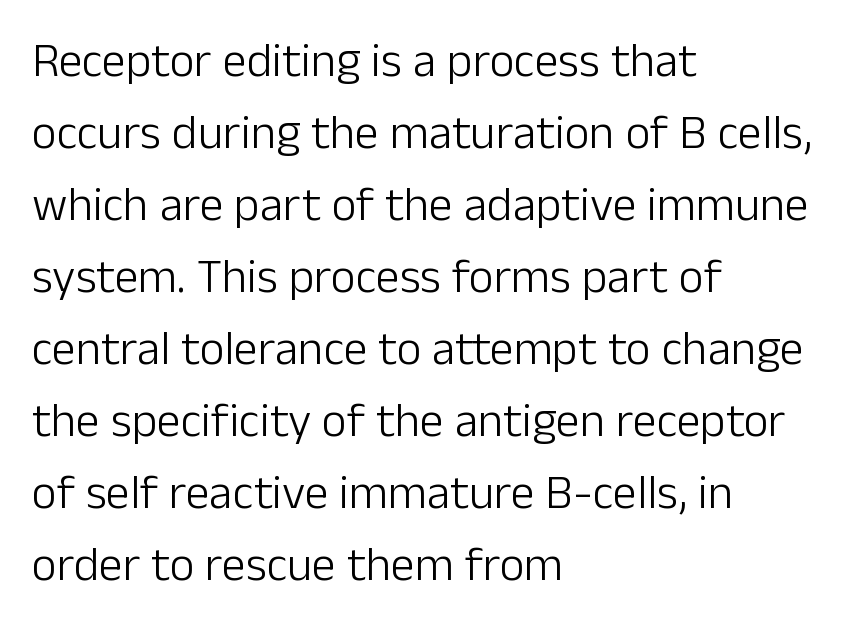
The image shows 48 px light sans-serif type, upright; set left-aligned, normal line spacing (1.5x), normal letter spacing, not underlined; low stroke contrast and a medium x-height.
